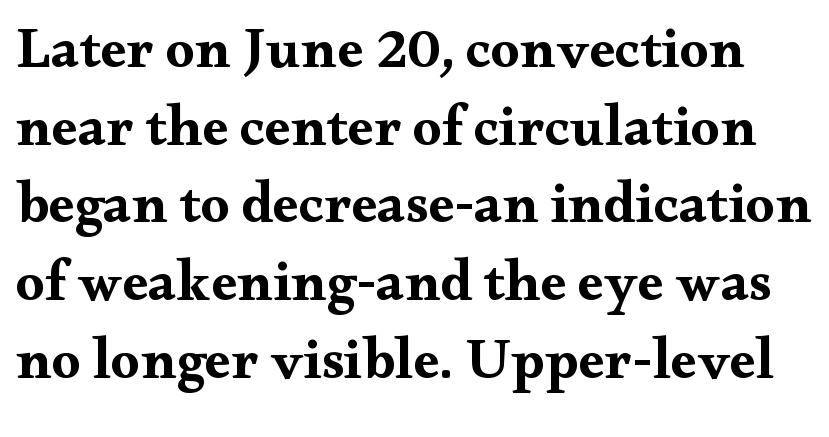
{"serif": "yes", "italic": "no", "bold": "yes", "weight": "bold", "width": "wide", "stroke_contrast": "medium", "x_height": "small", "monospaced": "no", "underline": "no", "line_spacing": "normal", "line_spacing_ratio": 1.34, "letter_spacing": "normal", "letter_spacing_em": 0.0, "glyph_px": 58}
